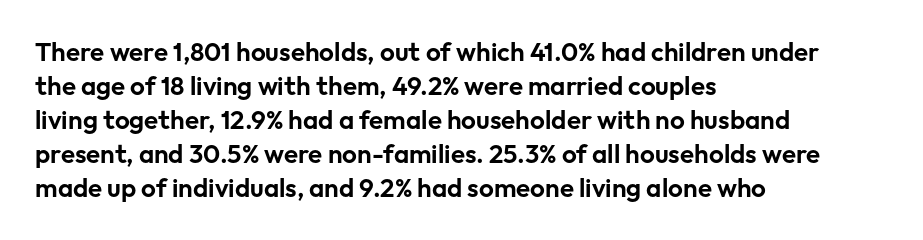
{"italic": "no", "underline": "no", "align": "left", "line_spacing": "normal", "line_spacing_ratio": 1.31, "letter_spacing": "normal", "letter_spacing_em": 0.0, "glyph_px": 26}
